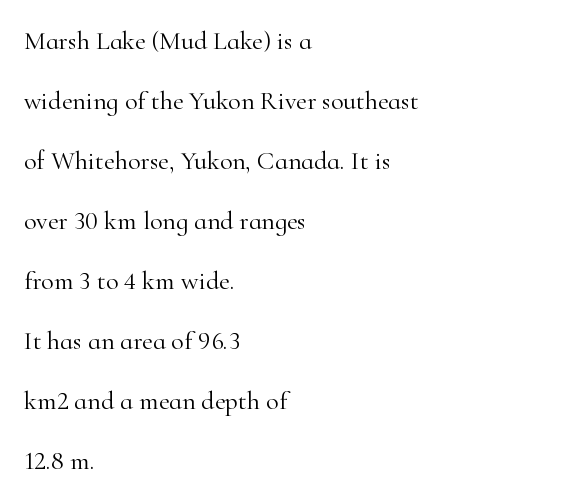
{"italic": "no", "bold": "no", "underline": "no", "align": "left", "line_spacing": "loose", "line_spacing_ratio": 2.31, "letter_spacing": "normal", "letter_spacing_em": 0.0, "glyph_px": 26}
